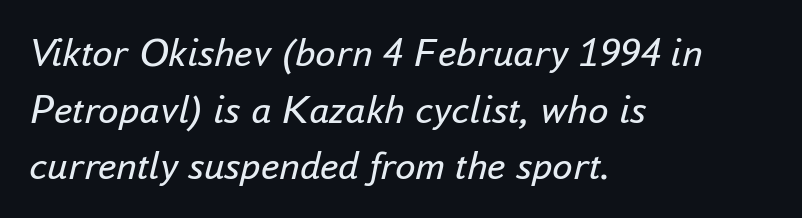
{"italic": "yes", "lean": "right", "slant_degrees": 16, "bold": "no", "weight": "regular", "width": "normal", "stroke_contrast": "low", "x_height": "small", "monospaced": "no", "underline": "no", "align": "left", "line_spacing": "normal", "line_spacing_ratio": 1.38, "letter_spacing": "normal", "letter_spacing_em": 0.0, "glyph_px": 41}
